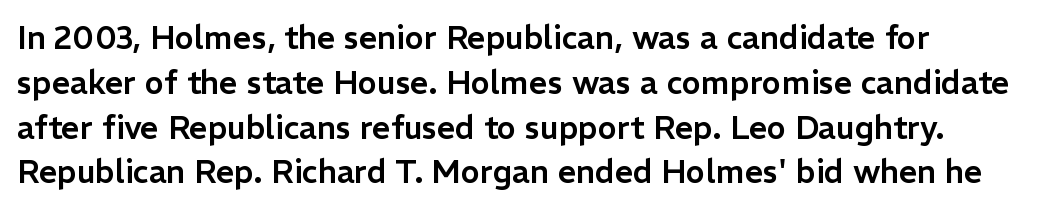
{"serif": "no", "italic": "no", "width": "normal", "stroke_contrast": "low", "x_height": "medium", "monospaced": "no", "underline": "no", "align": "left", "line_spacing": "normal", "line_spacing_ratio": 1.4, "letter_spacing": "normal", "letter_spacing_em": 0.0, "glyph_px": 32}
